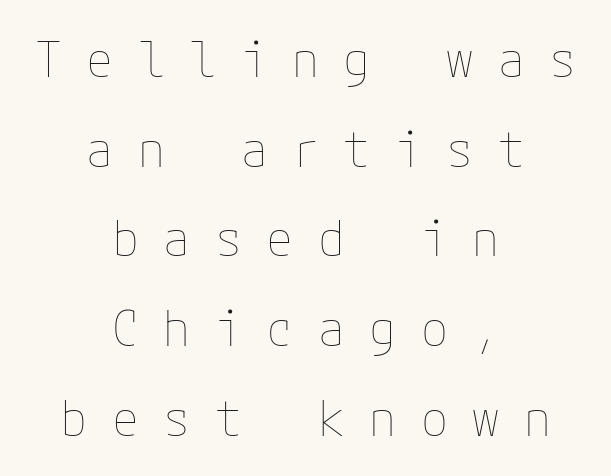
Q: Is the text bold? A: No.
Q: Is the text italic (slanted)? A: No, it is upright.
Q: Is the text underlined? A: No.
Q: How is the paragraph aligned? A: Centered.
Q: Is the spacing between letters normal or unusually wide? A: Unusually wide.
Q: Width (condensed, normal, or wide)? A: Normal.
Q: Stroke contrast? A: Low.
Q: x-height? A: Medium.
